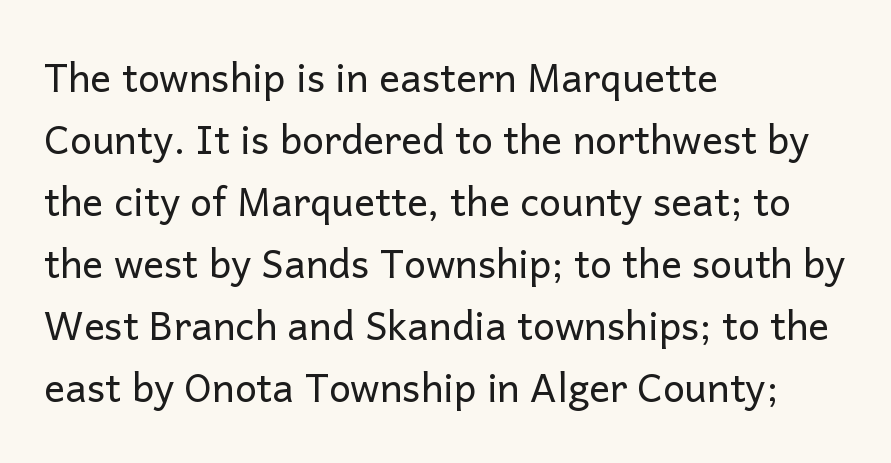
The image shows 39 px regular-weight sans-serif type, upright; set left-aligned, normal line spacing (1.59x), normal letter spacing, not underlined; low stroke contrast and a medium x-height.
